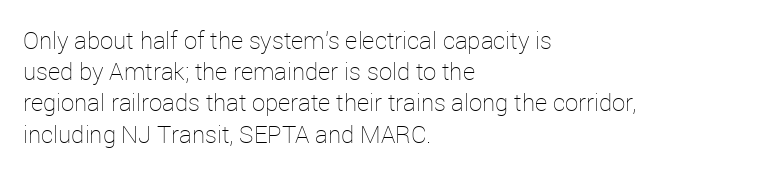
The image shows 24 px text type, upright; set left-aligned, normal line spacing (1.3x), normal letter spacing, not underlined.
